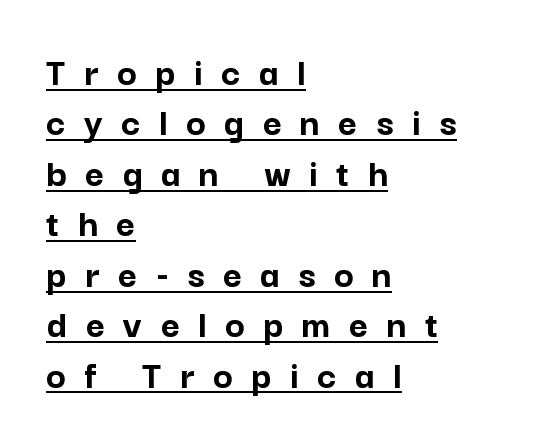
The image shows 41 px semibold sans-serif type, upright; set left-aligned, line spacing 1.23x, unusually wide letter spacing (+0.45 em), underlined; low stroke contrast and a medium x-height.
